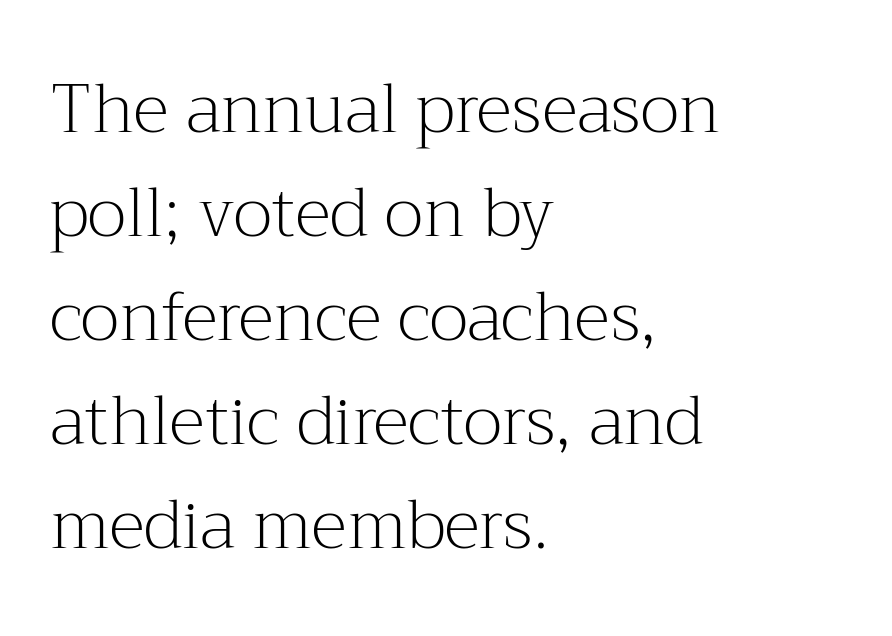
{"serif": "yes", "italic": "no", "bold": "no", "weight": "light", "width": "normal", "stroke_contrast": "medium", "x_height": "medium", "monospaced": "no", "underline": "no", "align": "left", "line_spacing": "normal", "line_spacing_ratio": 1.53, "letter_spacing": "normal", "letter_spacing_em": 0.0, "glyph_px": 68}
